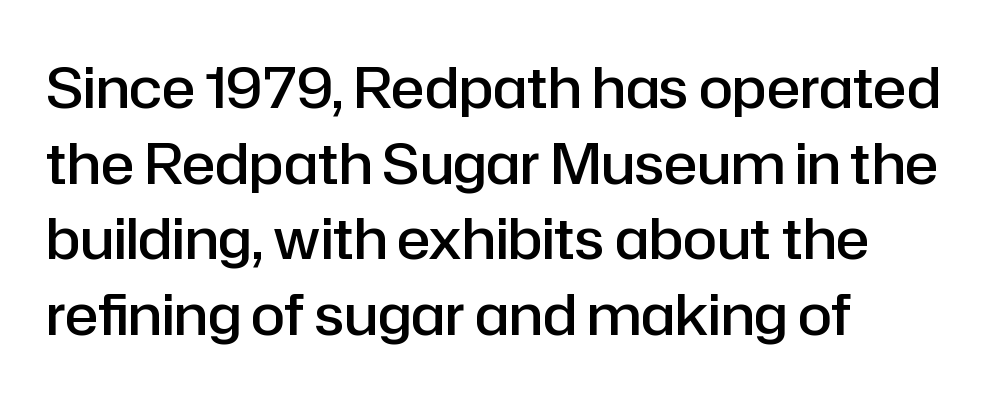
{"serif": "no", "italic": "no", "bold": "semi", "weight": "semibold", "width": "normal", "stroke_contrast": "low", "x_height": "medium", "monospaced": "no", "underline": "no", "align": "left", "line_spacing": "normal", "line_spacing_ratio": 1.35, "letter_spacing": "normal", "letter_spacing_em": 0.0, "glyph_px": 56}
